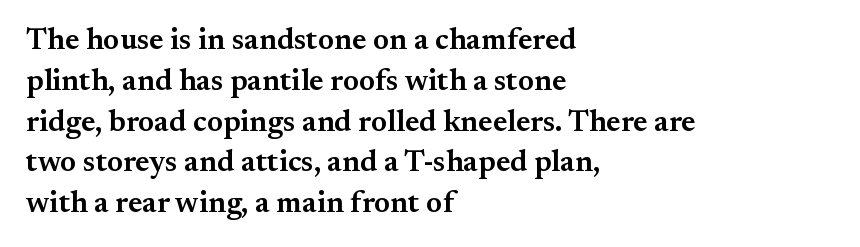
Default kerning and tracking; the words read as compact shapes. Type without underlining. This sample has the flowing, uneven cadence of proportional lettering. Short and long lines alike share a common starting point at left. Italic: no, the glyphs are upright roman. One glance says typical: line gaps are just what's usual.
